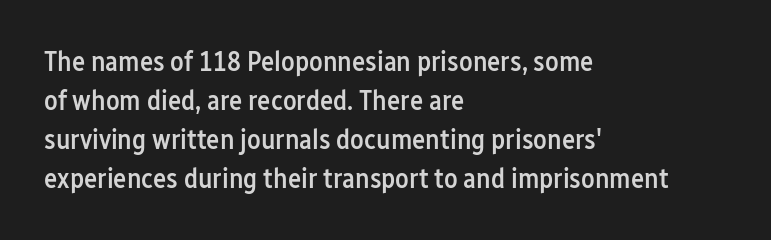
The image shows 28 px semibold, condensed sans-serif type, upright; set left-aligned, normal line spacing (1.39x), normal letter spacing, not underlined; low stroke contrast and a medium x-height.
